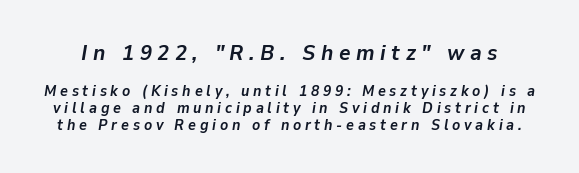
Q: Is the text bold? A: Yes.
Q: Is the text italic (slanted)? A: Yes, it leans right by about 9 degrees.
Q: Is the text underlined? A: No.
Q: Is the spacing between letters normal or unusually wide? A: Unusually wide.
Q: Is the spacing between lines tight, normal or loose? A: Tight.
Q: Which block of text is set in a larger size, the first (top) or the second (bottom)? A: The first (top) one.
